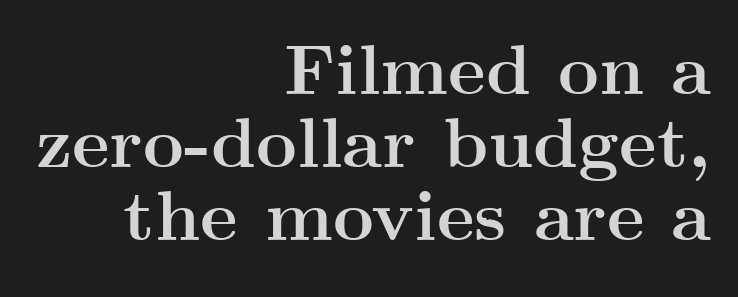
The image shows 71 px semibold, wide serif type, upright; set right-aligned, tight line spacing (1.03x), normal letter spacing, not underlined; medium stroke contrast and a small x-height.
